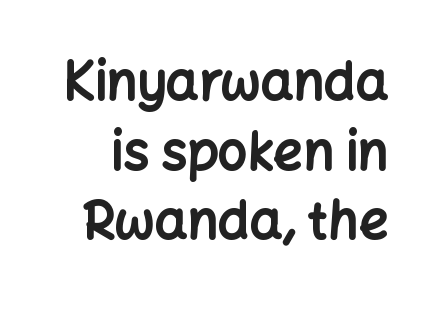
{"serif": "no", "italic": "no", "bold": "yes", "weight": "bold", "width": "normal", "stroke_contrast": "low", "x_height": "medium", "monospaced": "no", "underline": "no", "line_spacing": "normal", "line_spacing_ratio": 1.34, "letter_spacing": "normal", "letter_spacing_em": 0.0, "glyph_px": 52}
